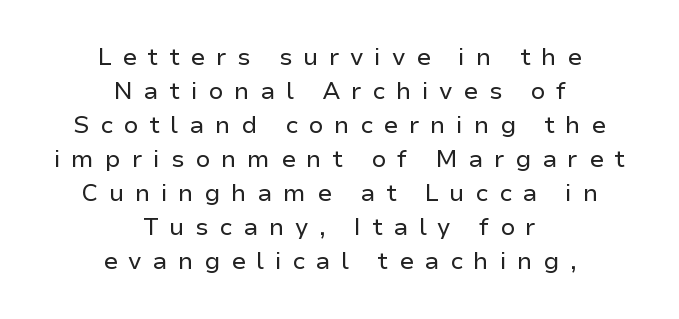
Q: Is the text bold? A: No.
Q: Is the text italic (slanted)? A: No, it is upright.
Q: Is the text underlined? A: No.
Q: How is the paragraph aligned? A: Centered.
Q: Is the spacing between letters normal or unusually wide? A: Unusually wide.
Q: Is the spacing between lines tight, normal or loose? A: Normal.
